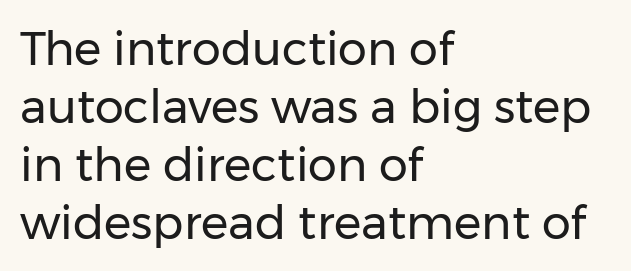
{"serif": "no", "italic": "no", "bold": "no", "weight": "regular", "width": "normal", "stroke_contrast": "low", "x_height": "medium", "monospaced": "no", "underline": "no", "align": "left", "line_spacing": "normal", "line_spacing_ratio": 1.26, "letter_spacing": "normal", "letter_spacing_em": 0.0, "glyph_px": 46}
